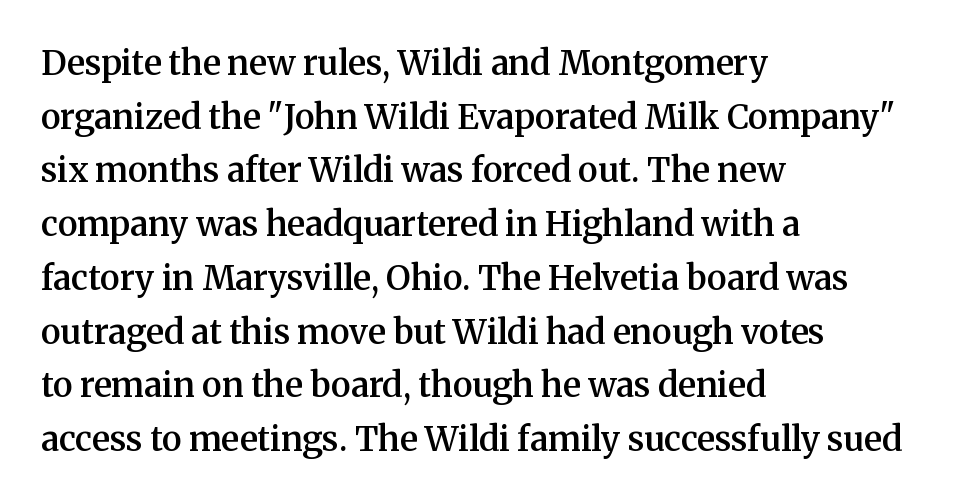
The image shows 34 px semibold serif type, upright; set left-aligned, normal line spacing (1.58x), normal letter spacing, not underlined; medium stroke contrast and a medium x-height.
